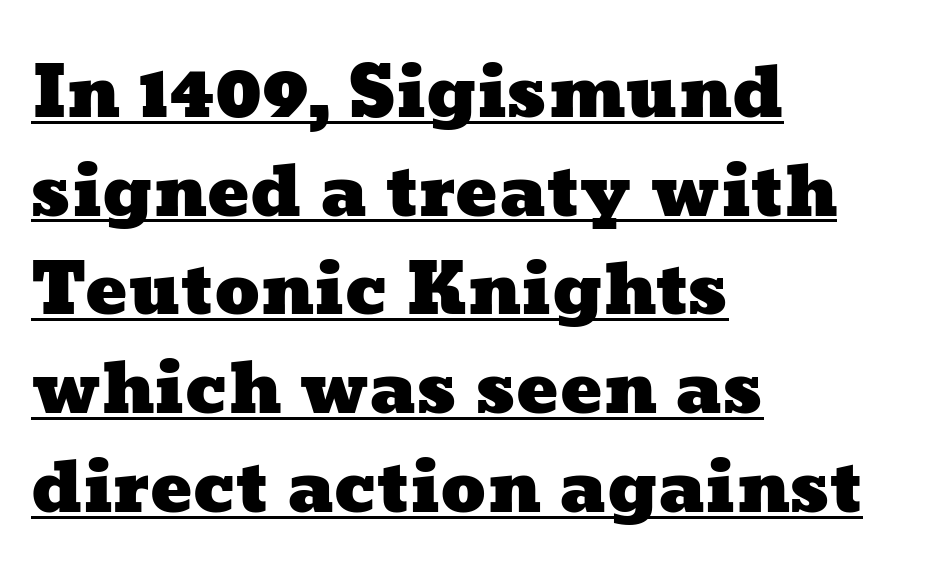
The image shows 70 px wide type; set left-aligned, normal line spacing (1.41x), normal letter spacing, underlined; low stroke contrast and a medium x-height.
